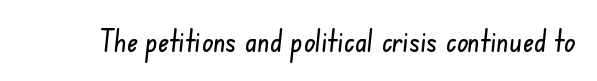
Q: Is the typeface a serif or a sans-serif typeface? A: Sans-serif.
Q: Is the text underlined? A: No.
Q: Is the spacing between letters normal or unusually wide? A: Normal.
Q: Width (condensed, normal, or wide)? A: Condensed.
Q: Stroke contrast? A: Low.
Q: x-height? A: Small.
Q: Monospaced? A: No.
